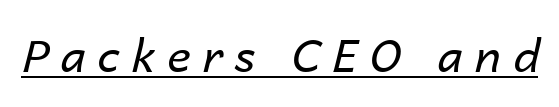
Q: Is the text bold? A: No.
Q: Is the text italic (slanted)? A: Yes, it leans right by about 14 degrees.
Q: Is the text underlined? A: Yes.
Q: Is the spacing between letters normal or unusually wide? A: Unusually wide.
Q: Width (condensed, normal, or wide)? A: Normal.
Q: Stroke contrast? A: Low.
Q: x-height? A: Medium.
Q: Monospaced? A: No.
